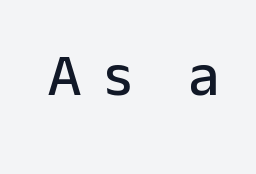
Q: Is the text italic (slanted)? A: No, it is upright.
Q: Is the typeface a serif or a sans-serif typeface? A: Sans-serif.
Q: Is the text underlined? A: No.
Q: Is the spacing between letters normal or unusually wide? A: Unusually wide.
Q: Width (condensed, normal, or wide)? A: Normal.
Q: Stroke contrast? A: Low.
Q: x-height? A: Medium.
Q: Monospaced? A: No.
